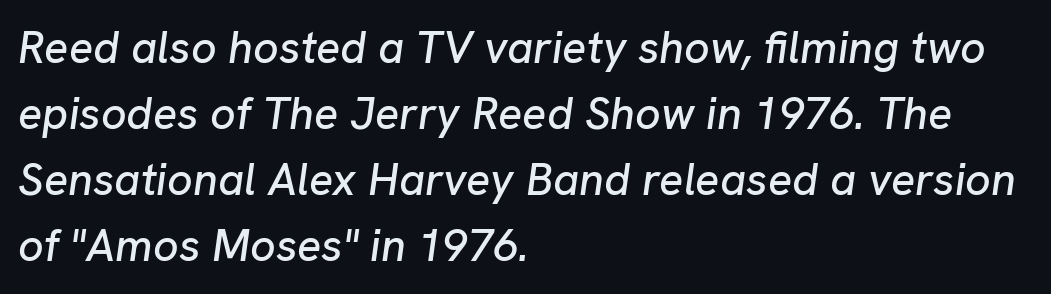
Does the leading feel generous? No, just average. An italicized treatment has been applied to the whole sample. Horizontal alignment here is leftward, the default for most running prose. Each word holds together tightly as a unit, with standard inter-letter gaps. The gap between lines stays unmarked.
